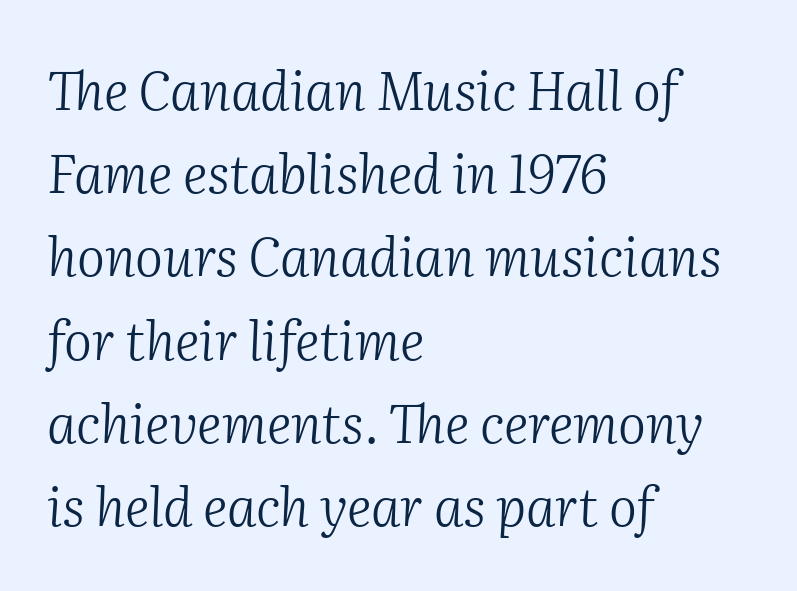
In CSS terms this would be text-align: left. You could not count columns in this text — the font is proportionally spaced. Default kerning and tracking; the words read as compact shapes. Normally led — the rows are evenly, conventionally spaced.
